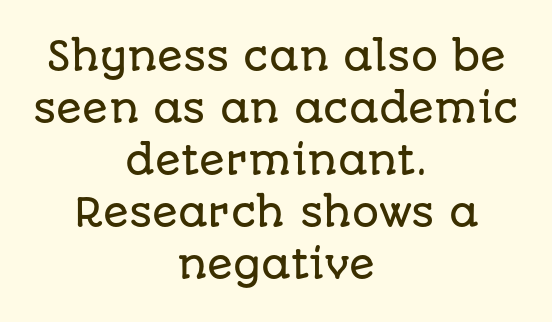
The image shows 38 px sans-serif type, upright; set centered, normal line spacing (1.37x), normal letter spacing, not underlined; low stroke contrast and a large x-height.
